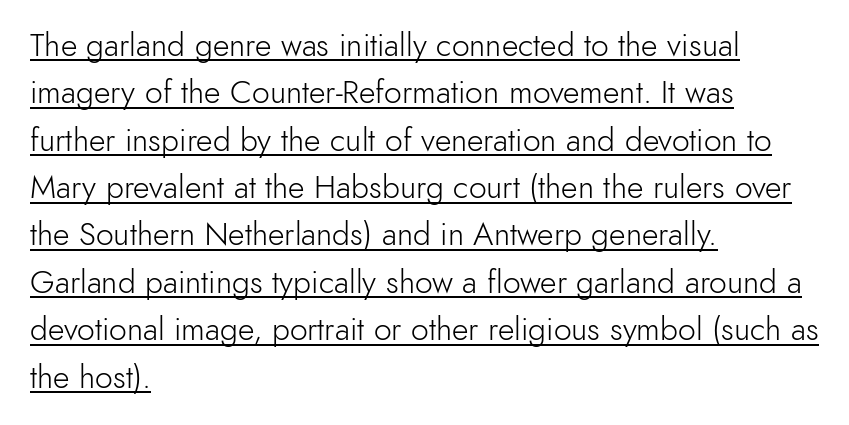
The image shows 32 px light sans-serif type, upright; set left-aligned, normal line spacing (1.48x), normal letter spacing, underlined; a small x-height.
